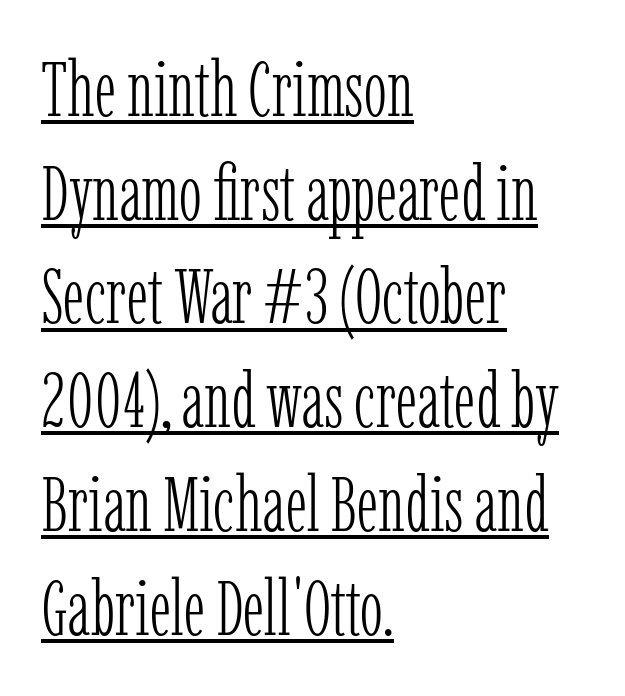
The image shows 78 px light, condensed serif type, upright; set left-aligned, normal line spacing (1.33x), normal letter spacing, underlined; low stroke contrast and a medium x-height.
